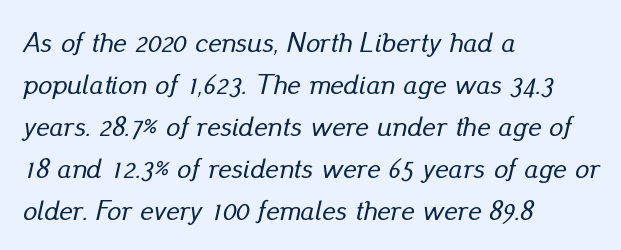
The specimen omits any rule beneath the text block's lines. The gaps between neighbouring characters are ordinary and unremarkable. Designer's note — italics engaged. Casual observation: everything's shoved over to the left. The designer left line spacing at the default. Here the designer chose a conventional face with non-uniform glyph widths.
